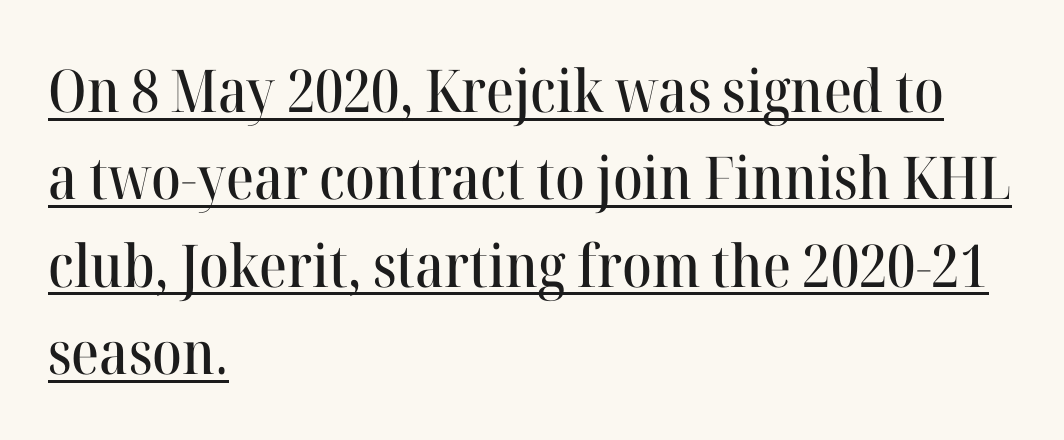
Every word sits above its own underline. Standard letterfit; no display-style spreading of the glyphs. If you drew a ruler down the left edge, every line would touch it. Yep, those are serifs on the letters. The font's upright variant was chosen for this text. The rows are spaced the way most documents space them.
